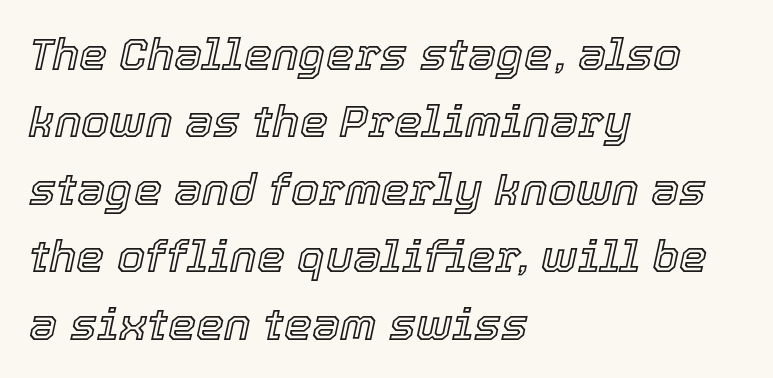
The image shows 45 px text type, italic (leaning right); set left-aligned, normal line spacing (1.5x), normal letter spacing, not underlined; a medium x-height.
